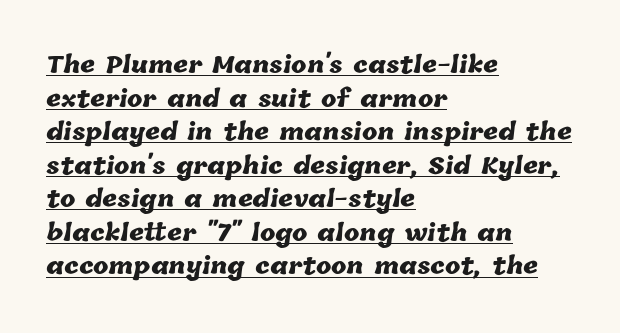
{"bold": "yes", "underline": "yes", "align": "left", "line_spacing": "normal", "line_spacing_ratio": 1.46, "letter_spacing": "normal", "letter_spacing_em": 0.0, "glyph_px": 23}
